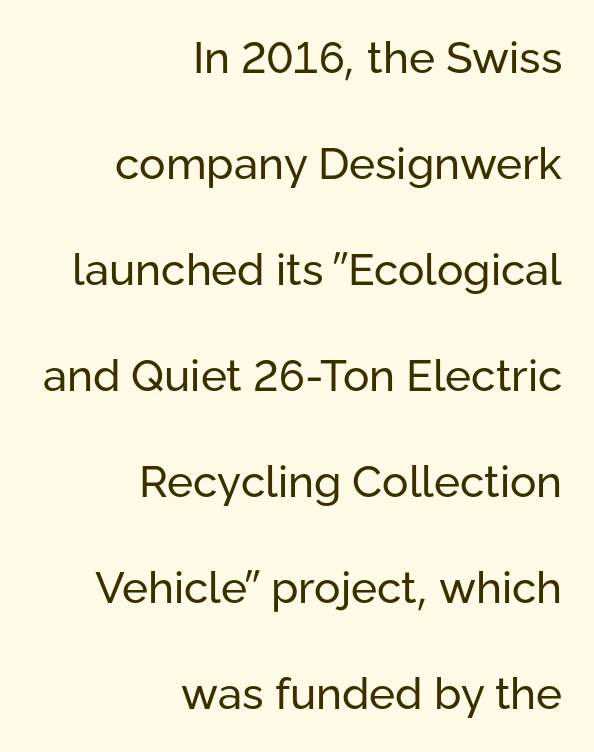
Q: Is the text bold? A: No.
Q: Is the text italic (slanted)? A: No, it is upright.
Q: Is the typeface a serif or a sans-serif typeface? A: Sans-serif.
Q: Is the text underlined? A: No.
Q: How is the paragraph aligned? A: Right-aligned.
Q: Is the spacing between letters normal or unusually wide? A: Normal.
Q: Is the spacing between lines tight, normal or loose? A: Loose.
Q: Width (condensed, normal, or wide)? A: Normal.
Q: Stroke contrast? A: Low.
Q: x-height? A: Medium.
Q: Monospaced? A: No.
